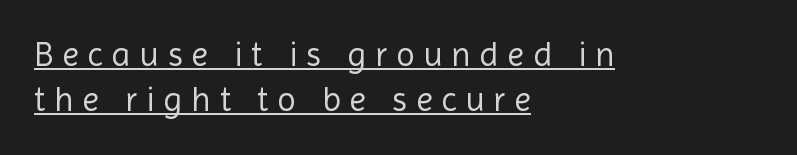
The image shows 34 px regular-weight sans-serif type, upright; set left-aligned, normal line spacing (1.33x), unusually wide letter spacing (+0.26 em), underlined; a medium x-height.
